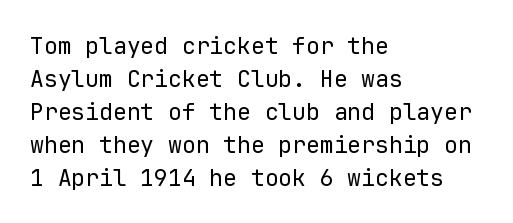
The image shows 23 px text type, upright; set left-aligned, normal line spacing (1.43x), normal letter spacing, not underlined.
